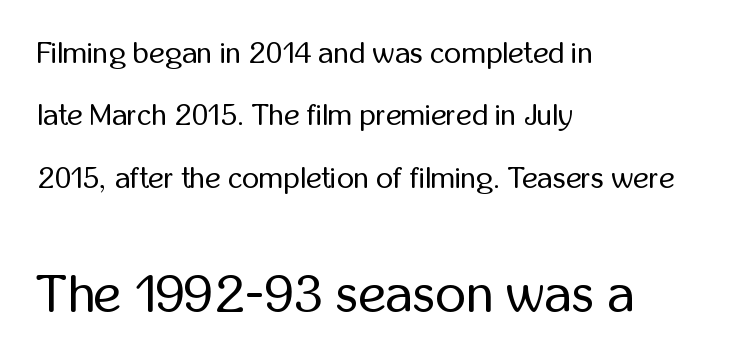
The image shows 53 px regular-weight, condensed sans-serif type, upright; set left-aligned, loose line spacing (2.08x), normal letter spacing, not underlined; the second (bottom) block is 1.77x larger; low stroke contrast and a medium x-height.
